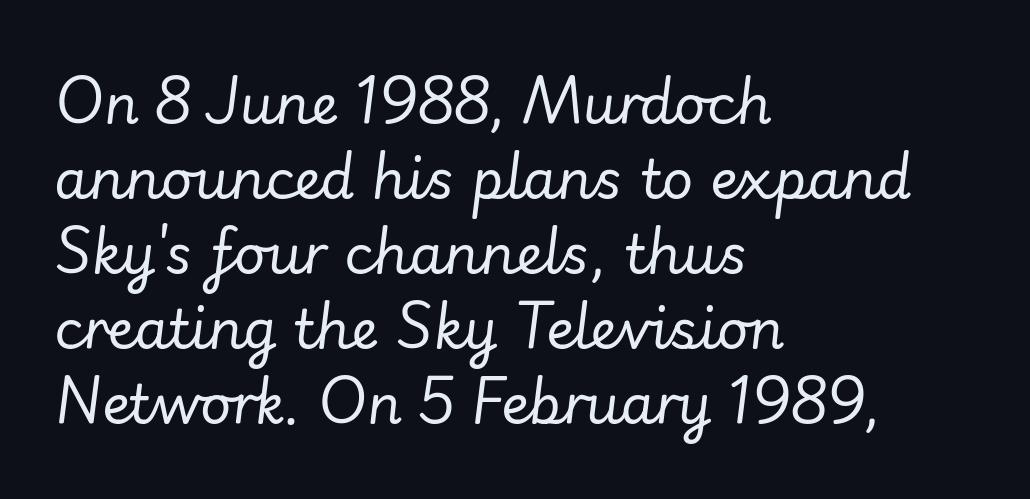
The image shows 54 px regular-weight type, italic (leaning right); set left-aligned, normal line spacing (1.39x), normal letter spacing, not underlined; low stroke contrast and a small x-height.
